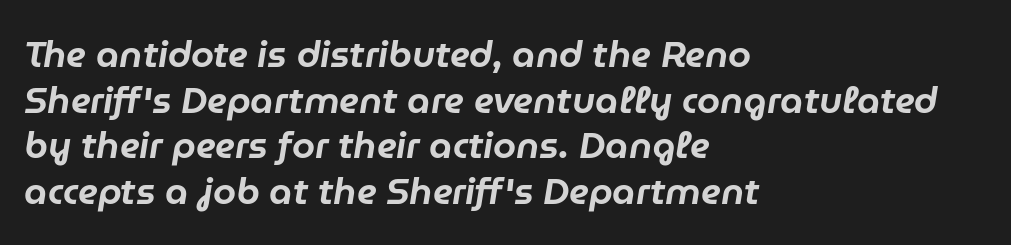
Short and long lines alike share a common starting point at left. These lines are rendered in a variable-pitch font. Has an underline been added? It has not. There is no visible air inserted between adjacent glyphs. Characters are canted at an angle relative to the baseline's perpendicular.
